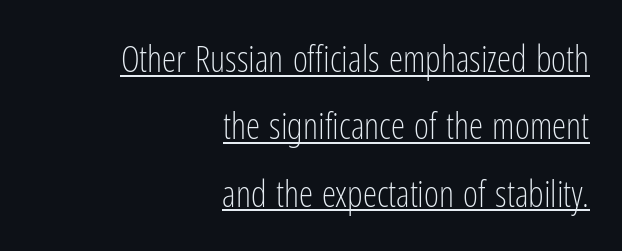
{"serif": "no", "italic": "no", "bold": "no", "weight": "light", "width": "condensed", "stroke_contrast": "low", "x_height": "medium", "monospaced": "no", "underline": "yes", "align": "right", "line_spacing_ratio": 1.87, "letter_spacing": "normal", "letter_spacing_em": 0.0, "glyph_px": 36}
